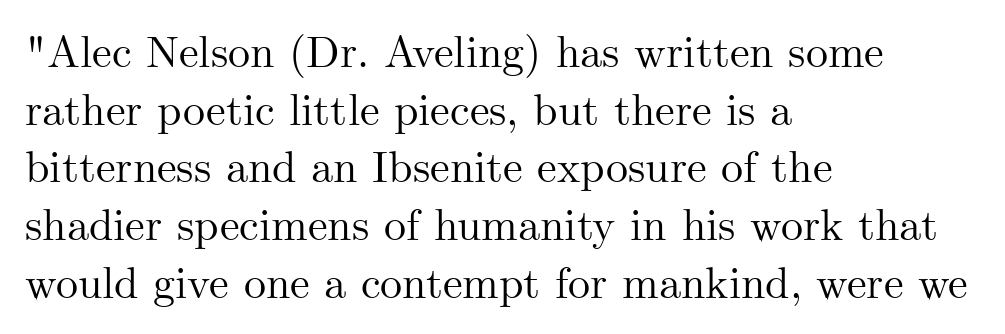
{"serif": "yes", "italic": "no", "width": "normal", "stroke_contrast": "medium", "x_height": "small", "monospaced": "no", "underline": "no", "align": "left", "line_spacing": "normal", "line_spacing_ratio": 1.31, "letter_spacing": "normal", "letter_spacing_em": 0.0, "glyph_px": 44}
